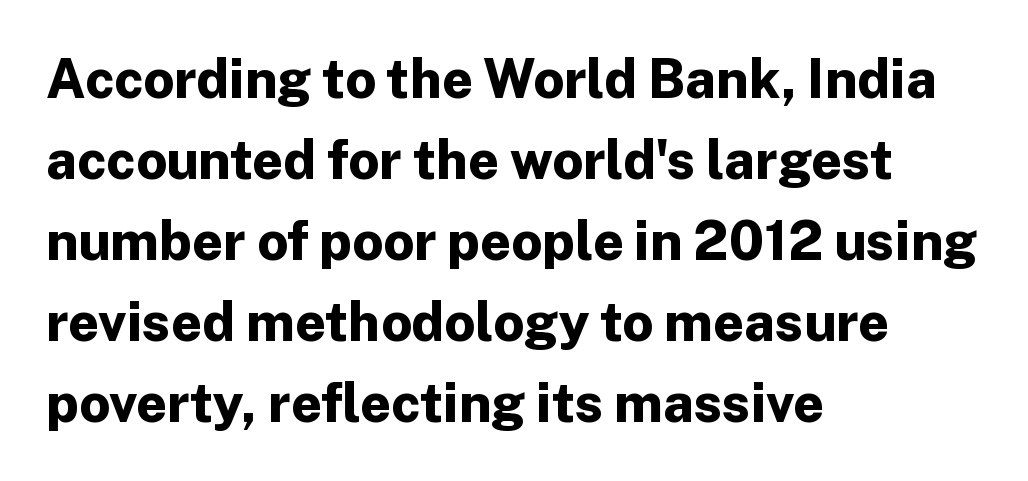
{"serif": "no", "italic": "no", "bold": "yes", "weight": "bold", "width": "normal", "stroke_contrast": "low", "x_height": "medium", "monospaced": "no", "underline": "no", "align": "left", "line_spacing": "normal", "line_spacing_ratio": 1.5, "letter_spacing": "normal", "letter_spacing_em": 0.0, "glyph_px": 54}
